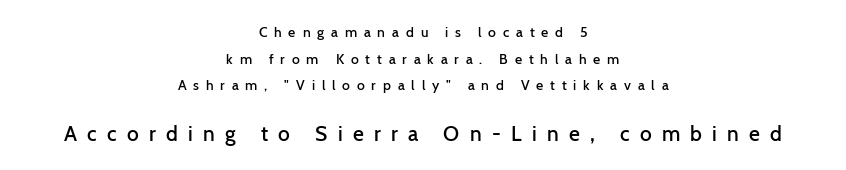
{"italic": "no", "bold": "semi", "underline": "no", "align": "center", "line_spacing": "loose", "line_spacing_ratio": 1.9, "letter_spacing": "wide", "letter_spacing_em": 0.49, "larger_block": "second", "size_ratio": 1.5, "glyph_px": 21}
